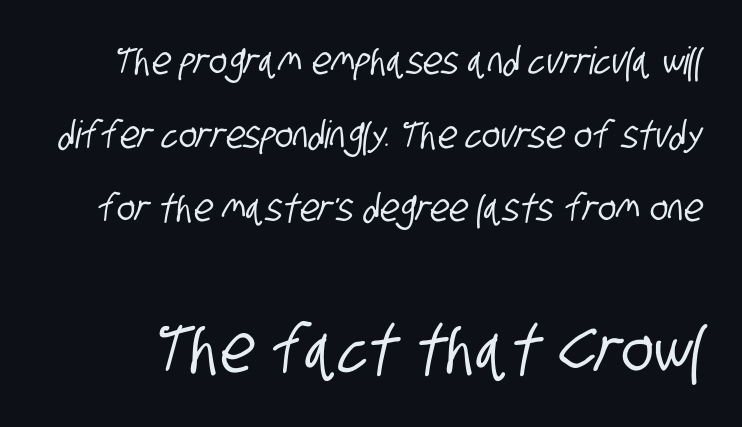
Q: Is the typeface a serif or a sans-serif typeface? A: Sans-serif.
Q: Is the text underlined? A: No.
Q: Is the spacing between letters normal or unusually wide? A: Normal.
Q: Is the spacing between lines tight, normal or loose? A: Loose.
Q: Which block of text is set in a larger size, the first (top) or the second (bottom)? A: The second (bottom) one.
Q: Width (condensed, normal, or wide)? A: Condensed.
Q: Stroke contrast? A: Low.
Q: x-height? A: Large.
Q: Monospaced? A: No.
